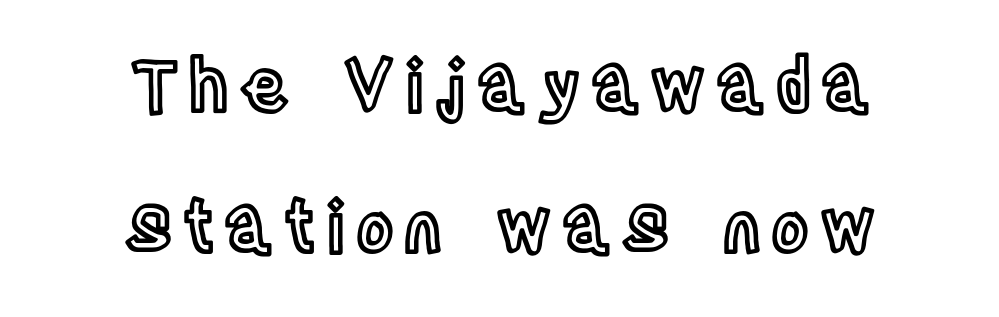
The image shows 71 px condensed type, upright; set centered, loose line spacing (1.98x), not underlined; a large x-height.
